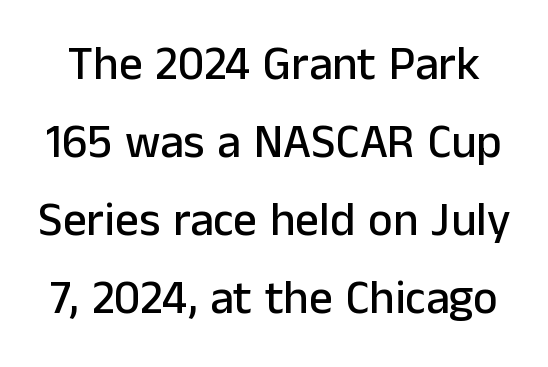
Compared with typical body copy, the letter spacing here is the same. You could not count columns in this text — the font is proportionally spaced. Underline: absent. The text was rendered using a sans face with plain stroke endings. Horizontal bands of white between lines are of average thickness.
